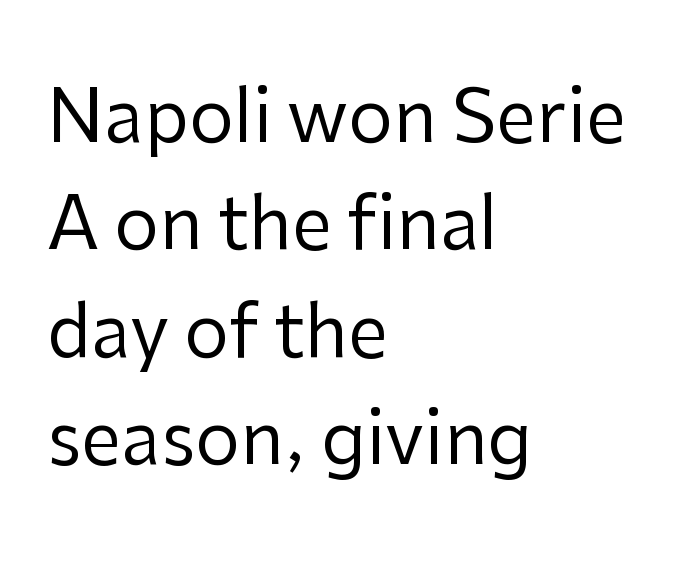
The image shows 72 px regular-weight sans-serif type, upright; set left-aligned, normal line spacing (1.49x), normal letter spacing, not underlined; low stroke contrast and a medium x-height.
